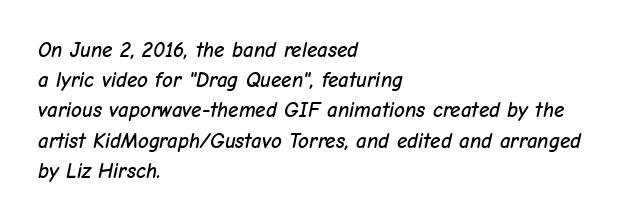
{"italic": "yes", "lean": "right", "slant_degrees": 12, "underline": "no", "align": "left", "line_spacing": "normal", "line_spacing_ratio": 1.44, "letter_spacing": "normal", "letter_spacing_em": 0.0, "glyph_px": 21}
